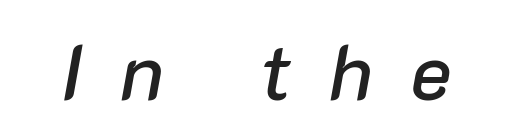
Q: Is the text italic (slanted)? A: Yes, it leans right by about 10 degrees.
Q: Is the text underlined? A: No.
Q: Is the spacing between letters normal or unusually wide? A: Unusually wide.
Q: Width (condensed, normal, or wide)? A: Normal.
Q: Stroke contrast? A: Low.
Q: x-height? A: Medium.
Q: Monospaced? A: No.
